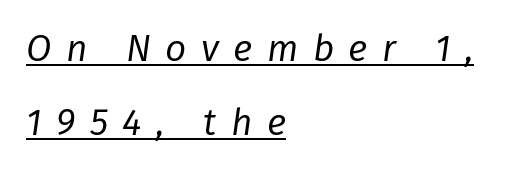
This rendering features underlined lettering. Italic? Definitely — the glyphs are oblique. Loosely led — the rows are spread out. Is the letter spacing exaggerated? Yes — the characters are pushed far apart. The passage shown is typed in a proportional face where columns would drift. Summary of weight: not heavy and not bold.
